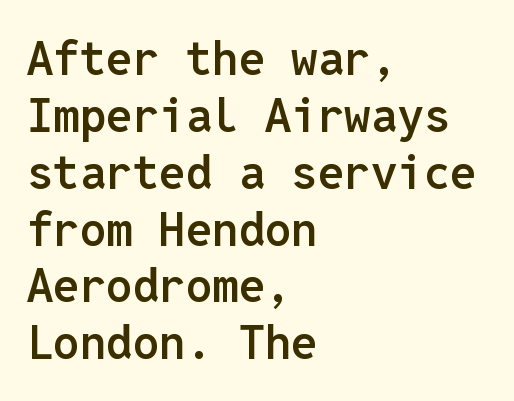
{"serif": "no", "italic": "no", "bold": "semi", "weight": "semibold", "width": "normal", "stroke_contrast": "low", "x_height": "medium", "monospaced": "yes", "underline": "no", "align": "left", "line_spacing_ratio": 1.21, "letter_spacing": "normal", "letter_spacing_em": 0.0, "glyph_px": 47}
